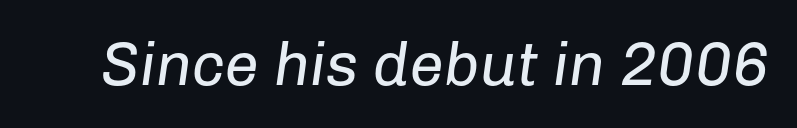
The passage shown is typed in a proportional face where columns would drift. Nothing heavy about these letters — not bold at all. When letters slant like this, we call the style italic. Short note: letters normally spaced. Just letters on the line, the space beneath them empty.
